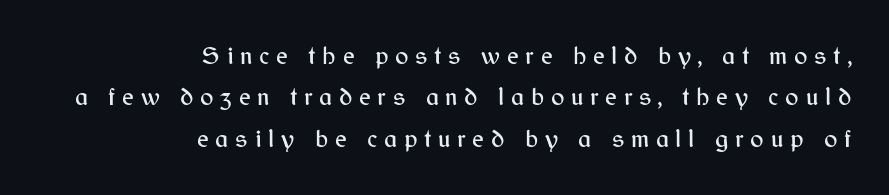
The image shows 25 px text type, upright; set right-aligned, normal line spacing (1.66x), unusually wide letter spacing (+0.27 em), not underlined.
